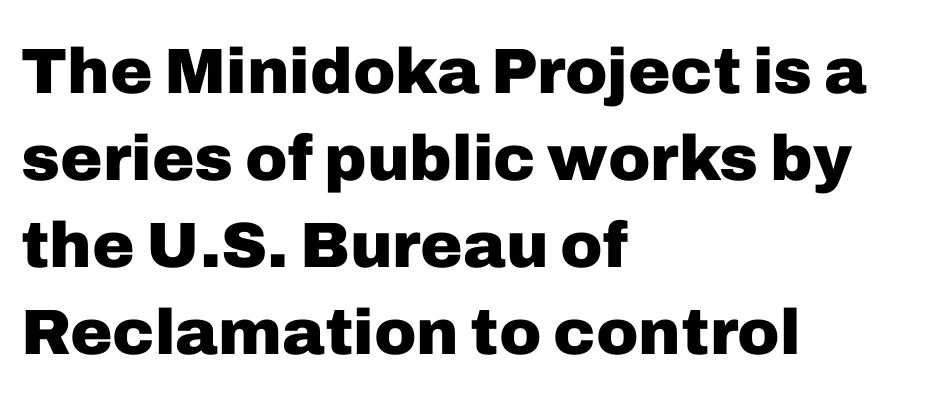
Clear beneath every line of the passage. Regarding serifs, this sample does without them. The font is running at its bold setting. Does the copy run flush right? No — it runs flush left. The passage shown is typed in a proportional face where columns would drift.
